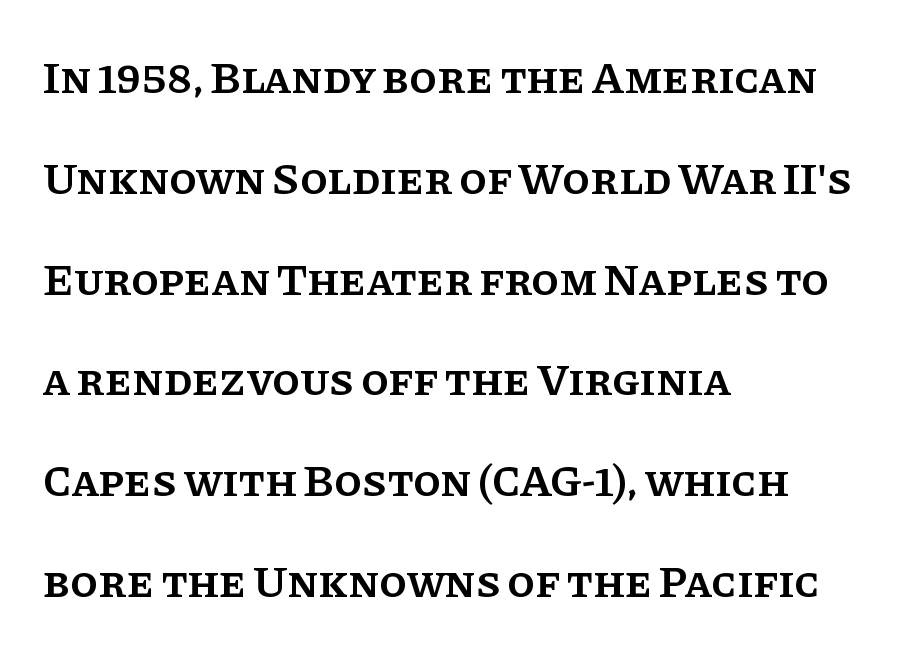
Nobody touched the tracking dial on this one. The leading is generous, giving the passage an open texture. Beneath every word, the page is bare. A somewhat darkened texture: the type is semibold rather than bold. Type style note: has serifs. Line starts are locked; line ends wander.
